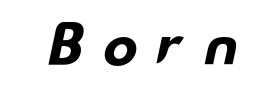
The image shows 53 px bold, wide sans-serif type; set unusually wide letter spacing (+0.29 em), not underlined; low stroke contrast and a small x-height.
